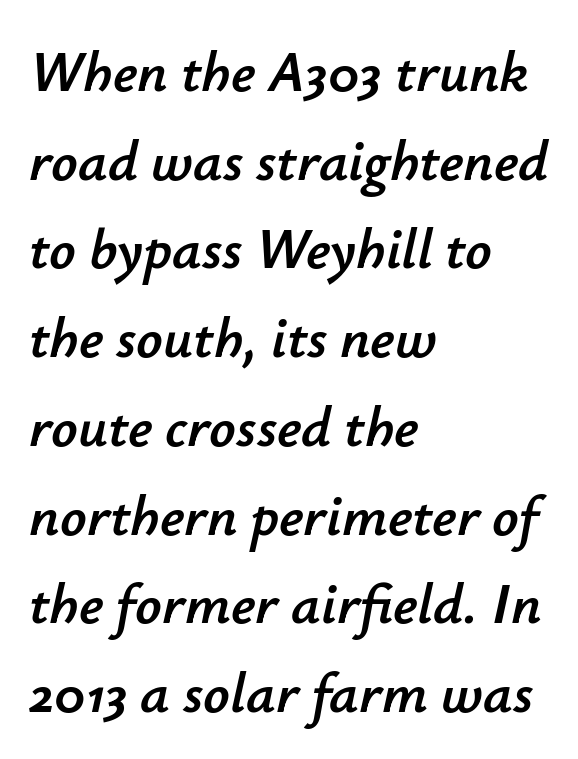
The image shows 58 px text type, italic (leaning right); set left-aligned, normal line spacing (1.53x), normal letter spacing, not underlined; low stroke contrast and a small x-height.
